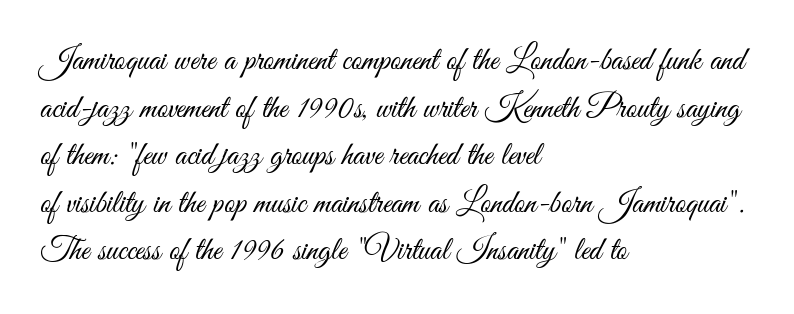
Line beginnings align vertically; line endings do not. Tracking value appears to be zero — textbook default spacing. Vertically, the passage feels balanced, rows spaced as you'd expect. Varying glyph widths throughout — classic text-font behaviour.
